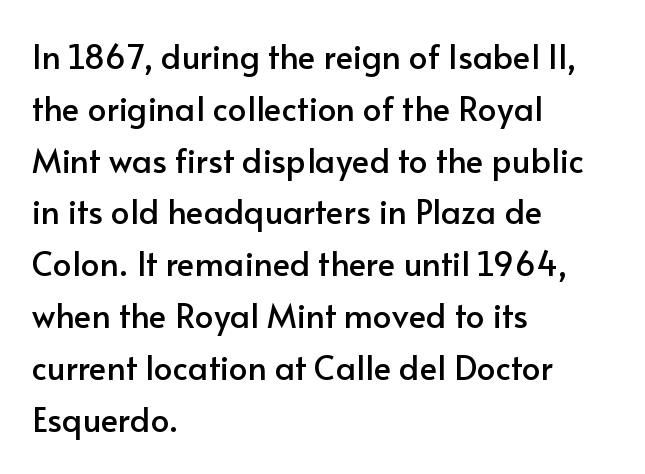
The image shows 33 px sans-serif type, upright; set left-aligned, normal line spacing (1.57x), normal letter spacing, not underlined; low stroke contrast and a small x-height.
